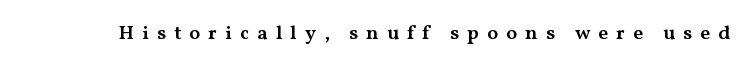
The image shows 20 px text type, upright; set unusually wide letter spacing (+0.4 em), not underlined.
